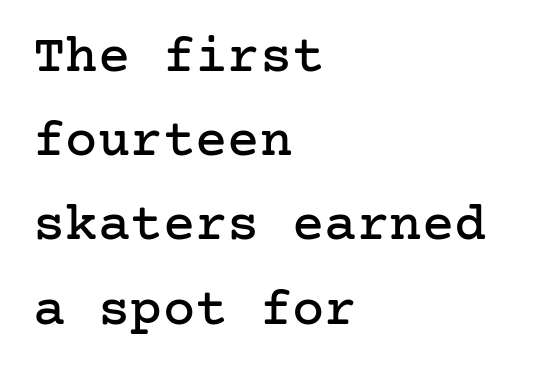
Nope, not italic — everything's standing straight. Look at the tracking — it's just the regular setting, nothing added. A typesetter would label this face a serif. The lines are quadded left. Quick note: interline space is typical. Each row of text sits above clean, open space.
